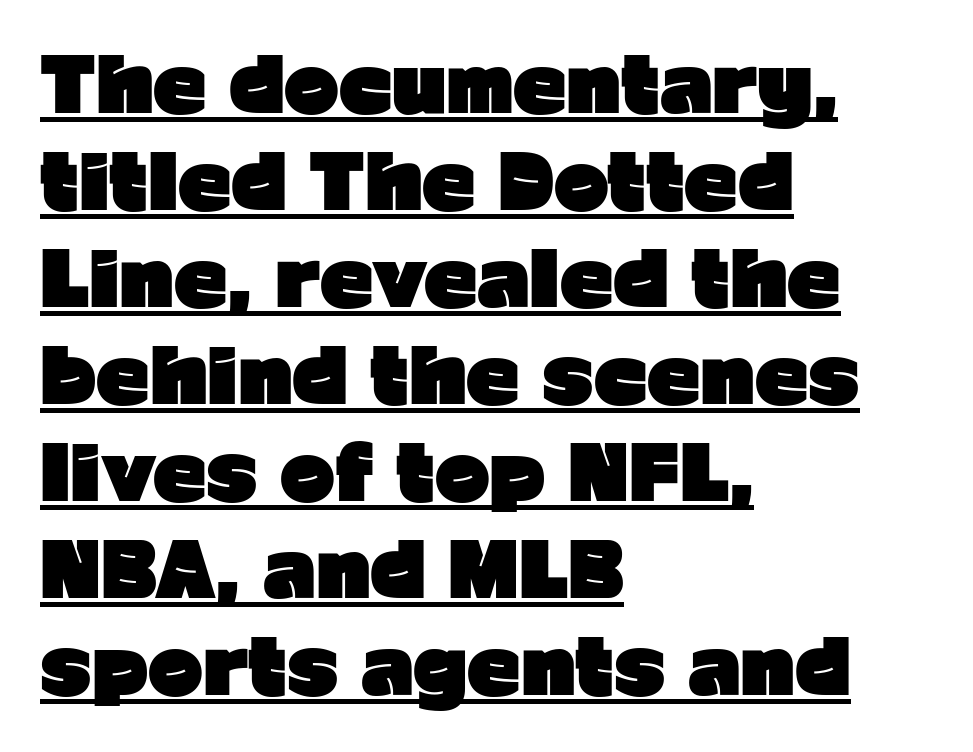
Q: Is the text bold? A: Yes.
Q: Is the text italic (slanted)? A: No, it is upright.
Q: Is the typeface a serif or a sans-serif typeface? A: Sans-serif.
Q: Is the text underlined? A: Yes.
Q: How is the paragraph aligned? A: Left-aligned.
Q: Is the spacing between letters normal or unusually wide? A: Normal.
Q: Is the spacing between lines tight, normal or loose? A: Normal.
Q: Width (condensed, normal, or wide)? A: Normal.
Q: Stroke contrast? A: Low.
Q: x-height? A: Medium.
Q: Monospaced? A: No.
